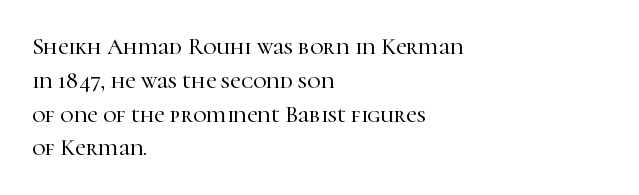
Left-aligned paragraph, ragged on the right. Compared with typical body copy, the letter spacing here is the same. A roman cut, with each character standing at attention. Baseline-to-baseline distance is the conventional proportion of letter height. The string is rendered with underlining switched off.
